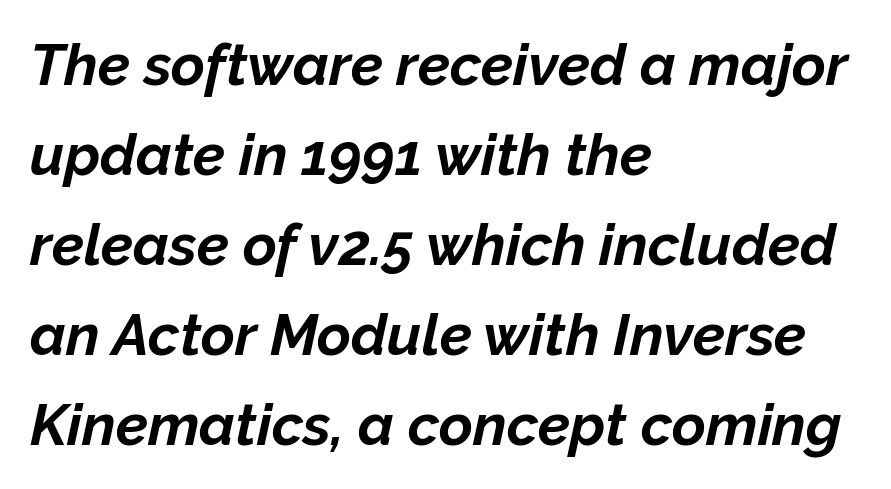
The vertical gap from one line to the next is medium. Left-aligned paragraph, ragged on the right. The axis of the letterforms is tilted away from vertical. Clear beneath every line of the passage.
